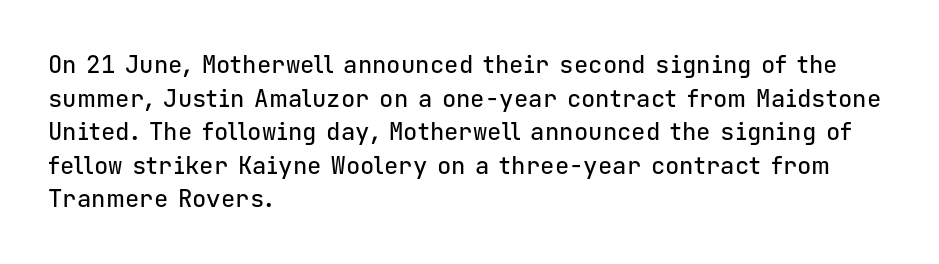
{"italic": "no", "underline": "no", "align": "left", "line_spacing": "normal", "line_spacing_ratio": 1.4, "letter_spacing": "normal", "letter_spacing_em": 0.0, "glyph_px": 24}
